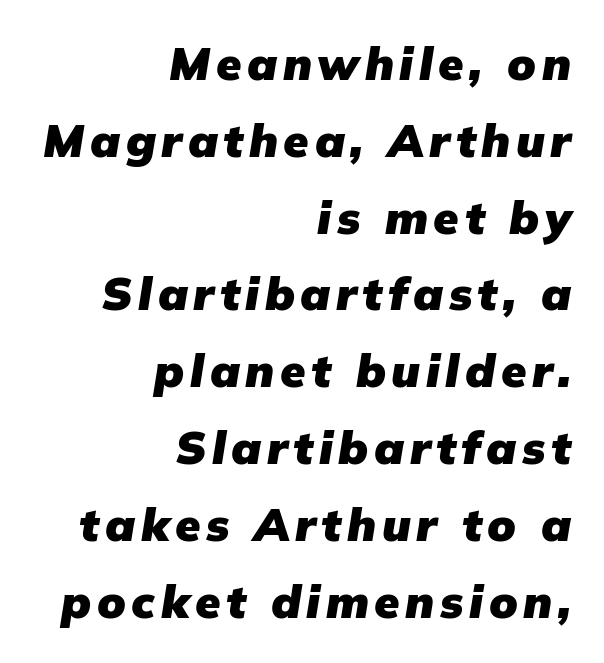
The glyphs are unaccompanied by any horizontal stroke below them. How heavy is the stroke? Heavy — this is a bold. A typesetter would mark this as italic. Right-aligned paragraph, ragged on the left.
